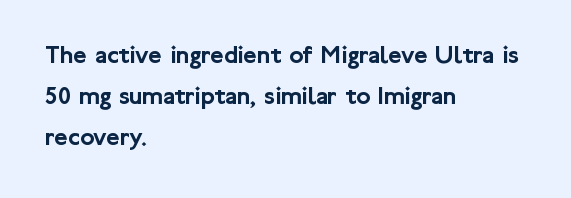
Q: Is the text italic (slanted)? A: No, it is upright.
Q: Is the text underlined? A: No.
Q: How is the paragraph aligned? A: Left-aligned.
Q: Is the spacing between letters normal or unusually wide? A: Normal.
Q: Is the spacing between lines tight, normal or loose? A: Normal.
